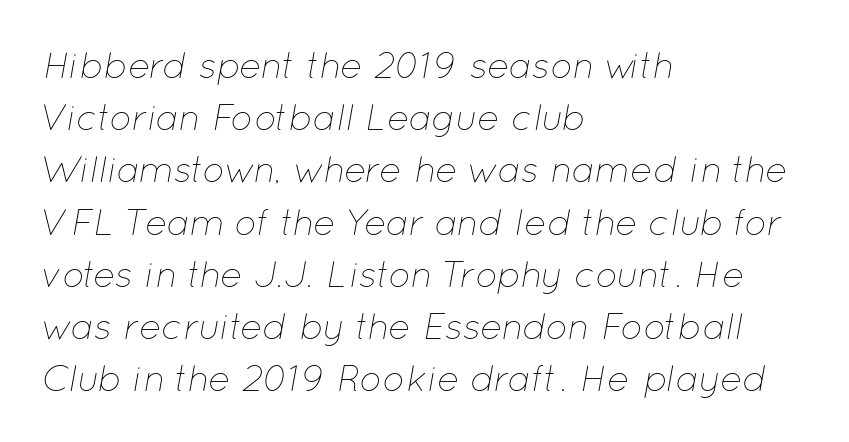
The letters look calm and open, with moderate or lighter stems. Quick note: underline off. Think of a printed novel: that variable character pitch is what you see here. Would a proofreader flag this as italicized? Yes. In CSS terms this would be text-align: left.
